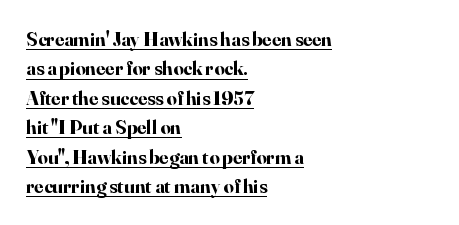
Horizontal alignment here is leftward, the default for most running prose. The passage shown is underscored from start to finish. This is roman type, the default non-slanted kind. The type is set solid horizontally, with unmodified tracking.
